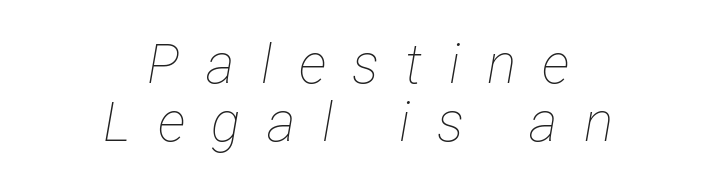
Q: Is the text bold? A: No.
Q: Is the text italic (slanted)? A: Yes, it leans right by about 12 degrees.
Q: Is the text underlined? A: No.
Q: How is the paragraph aligned? A: Centered.
Q: Is the spacing between letters normal or unusually wide? A: Unusually wide.
Q: Is the spacing between lines tight, normal or loose? A: Tight.
Q: Width (condensed, normal, or wide)? A: Condensed.
Q: Stroke contrast? A: Low.
Q: x-height? A: Medium.
Q: Monospaced? A: No.
